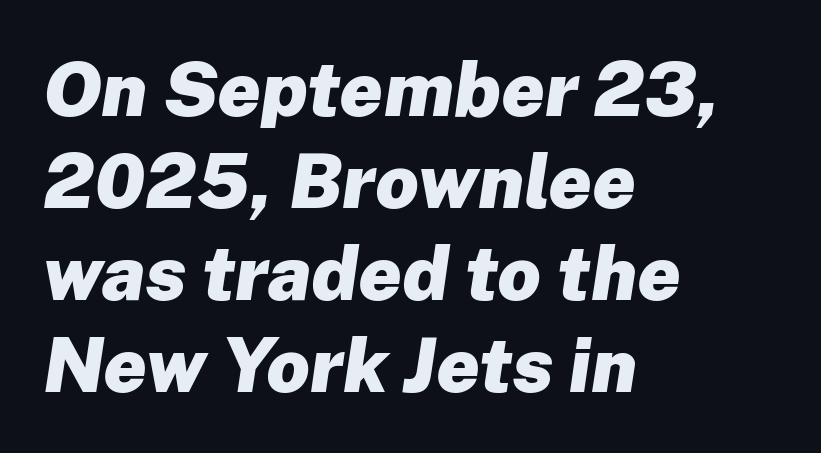
The image shows 76 px heavy type, italic (leaning right); set left-aligned, line spacing 1.21x, normal letter spacing, not underlined; low stroke contrast and a medium x-height.
